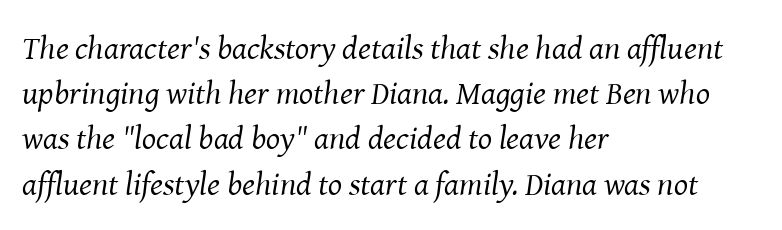
Between one letter and the next there's only the usual sliver of space. A classic flush-left, rag-right setting is used for this passage. Think of a printed novel: that variable character pitch is what you see here. To sum up the face: it has serifs. Characters are canted at an angle relative to the baseline's perpendicular. Underlining? Definitely not there.
